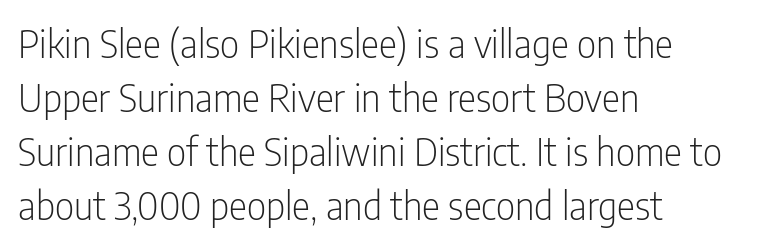
Q: Is the text bold? A: No.
Q: Is the text italic (slanted)? A: No, it is upright.
Q: Is the typeface a serif or a sans-serif typeface? A: Sans-serif.
Q: Is the text underlined? A: No.
Q: How is the paragraph aligned? A: Left-aligned.
Q: Is the spacing between letters normal or unusually wide? A: Normal.
Q: Is the spacing between lines tight, normal or loose? A: Normal.
Q: Width (condensed, normal, or wide)? A: Condensed.
Q: Stroke contrast? A: Low.
Q: x-height? A: Medium.
Q: Monospaced? A: No.
